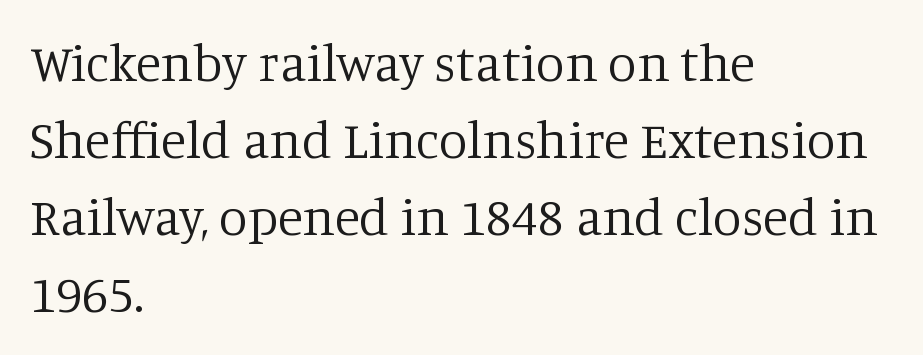
The image shows 52 px regular-weight serif type, upright; set left-aligned, normal line spacing (1.48x), normal letter spacing, not underlined; low stroke contrast and a large x-height.
